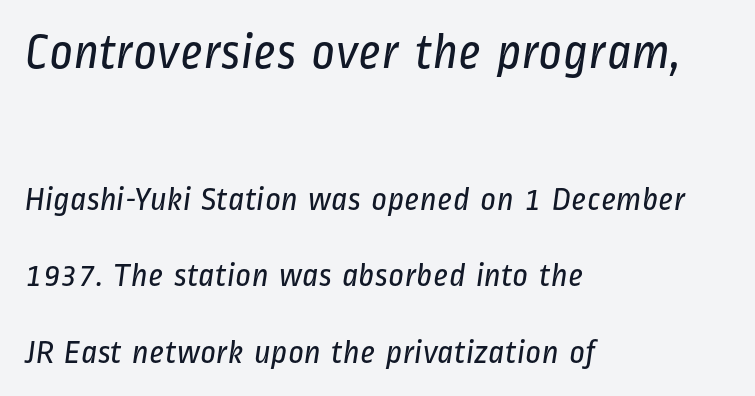
Large over small — that's the arrangement of the two blocks here. Descender tails drop into unmarked territory. One-word summary of the alignment: left. Is there much room between lines? Yes — plenty of vertical air separates them. Font category for this specimen: sans-serif.
